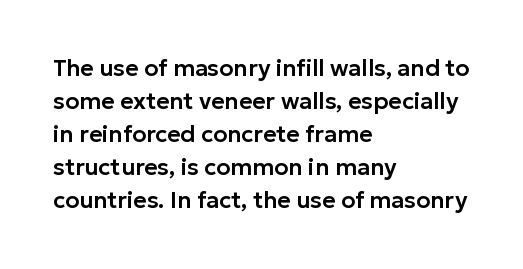
The image shows 23 px text type, upright; set left-aligned, normal line spacing (1.44x), normal letter spacing, not underlined.
